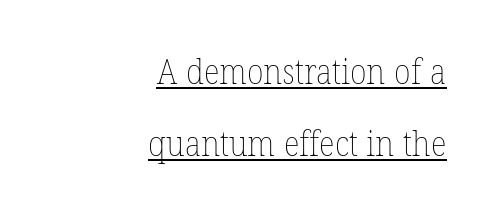
Q: Is the text bold? A: No.
Q: Is the text underlined? A: Yes.
Q: How is the paragraph aligned? A: Right-aligned.
Q: Is the spacing between letters normal or unusually wide? A: Normal.
Q: Is the spacing between lines tight, normal or loose? A: Loose.
Q: Width (condensed, normal, or wide)? A: Normal.
Q: Stroke contrast? A: Low.
Q: x-height? A: Medium.
Q: Monospaced? A: No.
